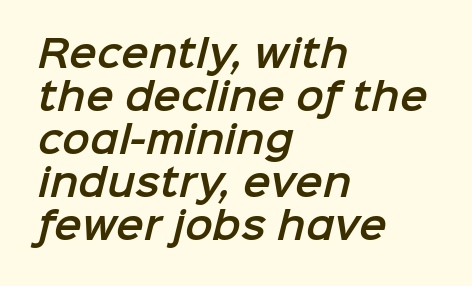
Just letters on the line, the space beneath them empty. The paragraph shown leans on its left margin. The tracking reads as untouched default to a designer's eye. Each letter keeps its own natural width here, so spacing adapts to shape. In terms of letterform style, serifs are entirely absent.
